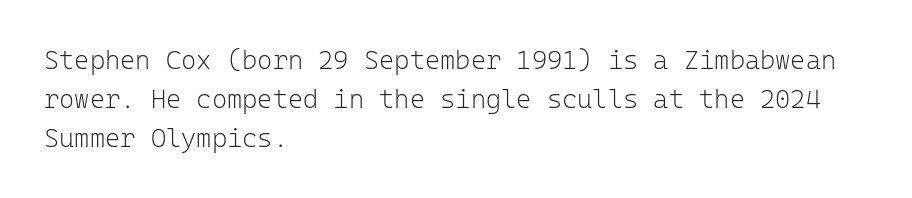
The image shows 26 px text type, upright; set left-aligned, normal line spacing (1.5x), normal letter spacing, not underlined.
